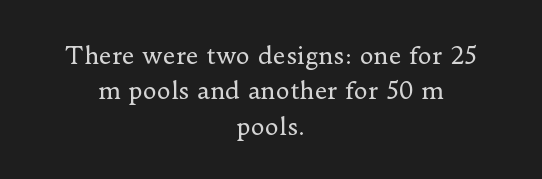
Q: Is the text bold? A: No.
Q: Is the text italic (slanted)? A: No, it is upright.
Q: Is the text underlined? A: No.
Q: How is the paragraph aligned? A: Centered.
Q: Is the spacing between letters normal or unusually wide? A: Normal.
Q: Is the spacing between lines tight, normal or loose? A: Normal.
